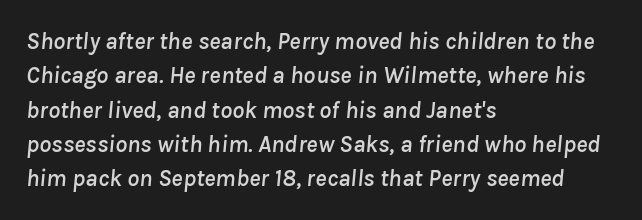
The image shows 24 px text type, italic (leaning right); set left-aligned, normal line spacing (1.43x), normal letter spacing, not underlined.
